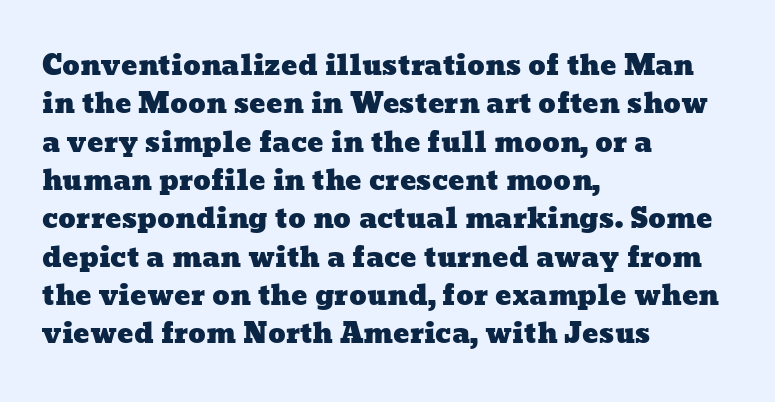
{"underline": "no", "align": "left", "line_spacing": "normal", "line_spacing_ratio": 1.42, "letter_spacing": "normal", "letter_spacing_em": 0.0, "glyph_px": 27}
